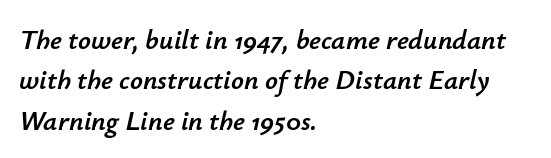
Q: Is the text italic (slanted)? A: Yes, it leans right by about 12 degrees.
Q: Is the text underlined? A: No.
Q: How is the paragraph aligned? A: Left-aligned.
Q: Is the spacing between letters normal or unusually wide? A: Normal.
Q: Is the spacing between lines tight, normal or loose? A: Normal.
Q: Width (condensed, normal, or wide)? A: Normal.
Q: Stroke contrast? A: Low.
Q: x-height? A: Small.
Q: Monospaced? A: No.
